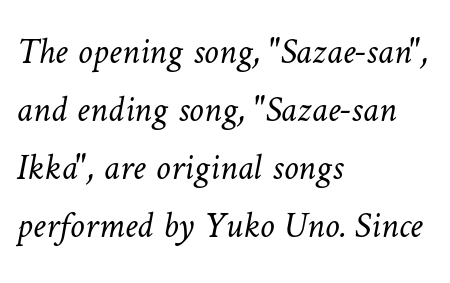
{"bold": "no", "weight": "light", "width": "normal", "stroke_contrast": "low", "x_height": "medium", "monospaced": "no", "underline": "no", "align": "left", "line_spacing": "normal", "line_spacing_ratio": 1.57, "letter_spacing": "normal", "letter_spacing_em": 0.0, "glyph_px": 37}
